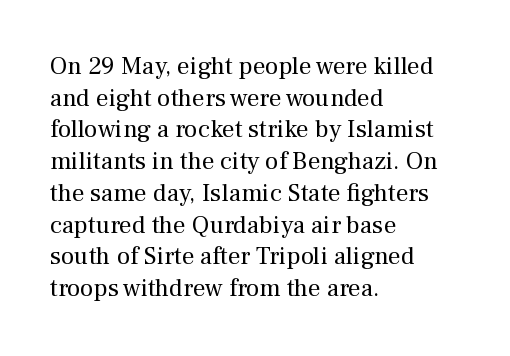
The image shows 25 px text type, upright; set left-aligned, normal line spacing (1.27x), normal letter spacing, not underlined.
